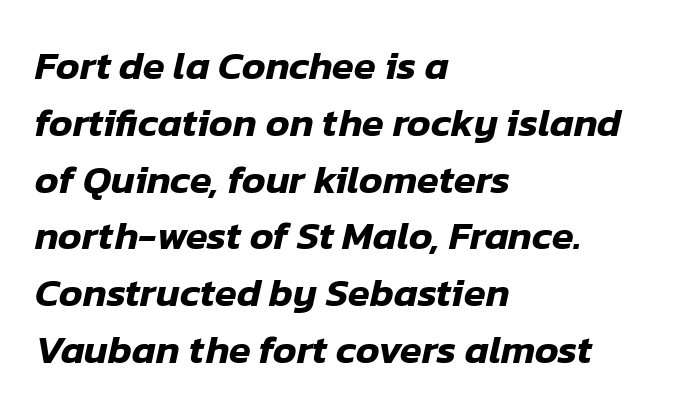
You can tell it's italic because the verticals aren't actually vertical. Letters rest on an invisible, unmarked baseline. Caption: multi-line text, flush left, ragged right. The passage shown stacks its lines at a standard gap.
